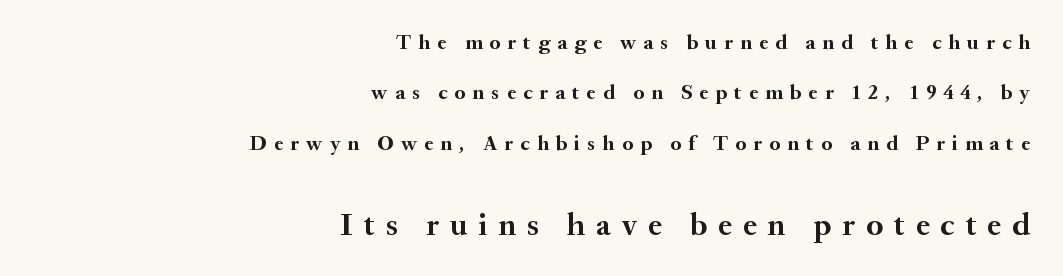
The image shows 32 px semibold serif type, upright; set right-aligned, loose line spacing (2.4x), unusually wide letter spacing (+0.34 em), not underlined; the second (bottom) block is 1.52x larger; medium stroke contrast and a small x-height.
